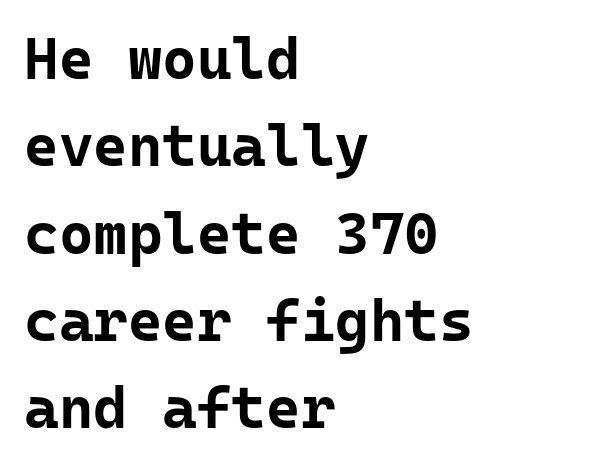
Q: Is the text bold? A: Yes.
Q: Is the text italic (slanted)? A: No, it is upright.
Q: Is the typeface a serif or a sans-serif typeface? A: Sans-serif.
Q: Is the text underlined? A: No.
Q: How is the paragraph aligned? A: Left-aligned.
Q: Is the spacing between letters normal or unusually wide? A: Normal.
Q: Is the spacing between lines tight, normal or loose? A: Normal.
Q: Width (condensed, normal, or wide)? A: Normal.
Q: Stroke contrast? A: Low.
Q: x-height? A: Medium.
